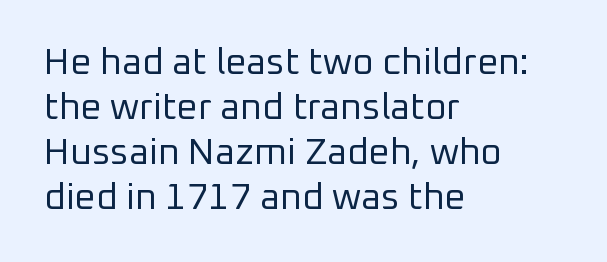
The image shows 37 px regular-weight sans-serif type, upright; set left-aligned, line spacing 1.22x, normal letter spacing, not underlined; low stroke contrast and a medium x-height.
